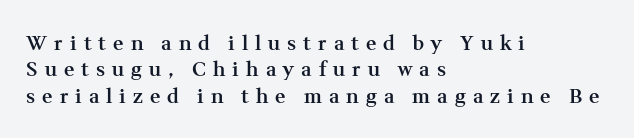
{"italic": "no", "bold": "semi", "underline": "no", "align": "left", "line_spacing": "normal", "line_spacing_ratio": 1.32, "letter_spacing": "wide", "letter_spacing_em": 0.35, "glyph_px": 20}
